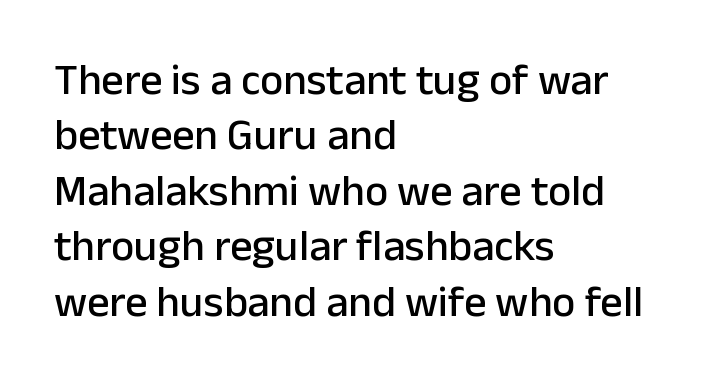
The image shows 44 px sans-serif type, upright; set left-aligned, normal line spacing (1.26x), normal letter spacing, not underlined; low stroke contrast and a medium x-height.
